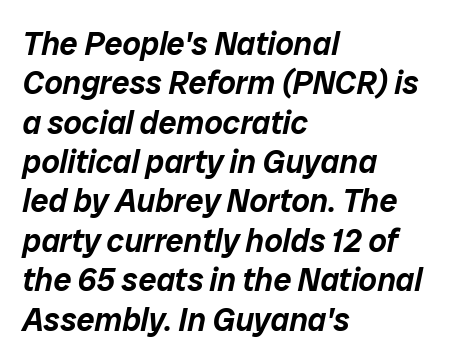
Each line starts at the same left margin while the right side varies. The passage shown has conventional tracking throughout. Check under the words: just untouched page. The rendering uses natural spacing where letterforms have individual widths.
